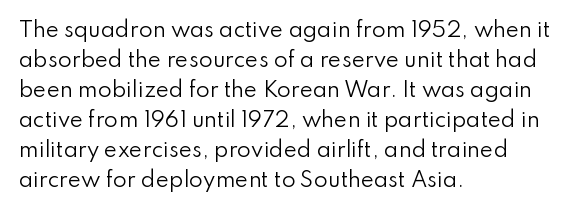
The image shows 20 px text type, upright; set left-aligned, normal line spacing (1.5x), normal letter spacing, not underlined.
